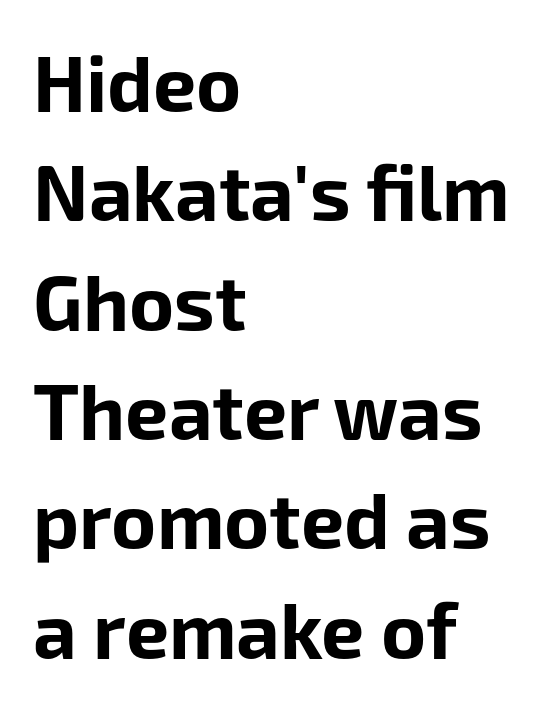
{"serif": "no", "italic": "no", "bold": "yes", "weight": "bold", "width": "normal", "stroke_contrast": "low", "x_height": "medium", "monospaced": "no", "underline": "no", "align": "left", "line_spacing": "normal", "line_spacing_ratio": 1.42, "letter_spacing": "normal", "letter_spacing_em": 0.0, "glyph_px": 77}
